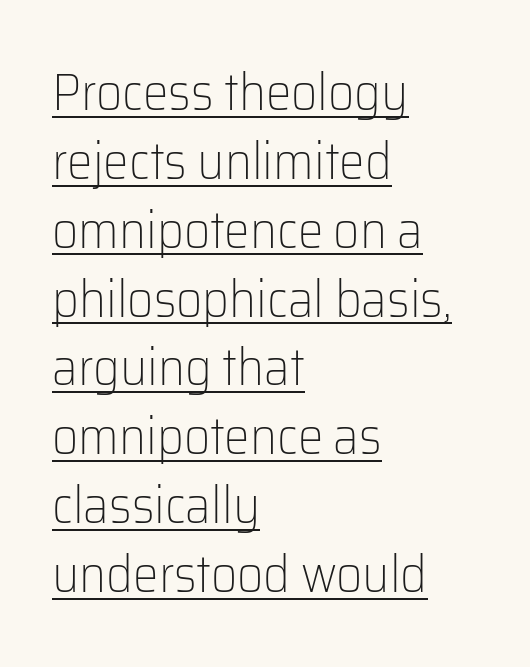
The image shows 51 px light sans-serif type, upright; set left-aligned, normal line spacing (1.35x), normal letter spacing, underlined; low stroke contrast and a medium x-height.
